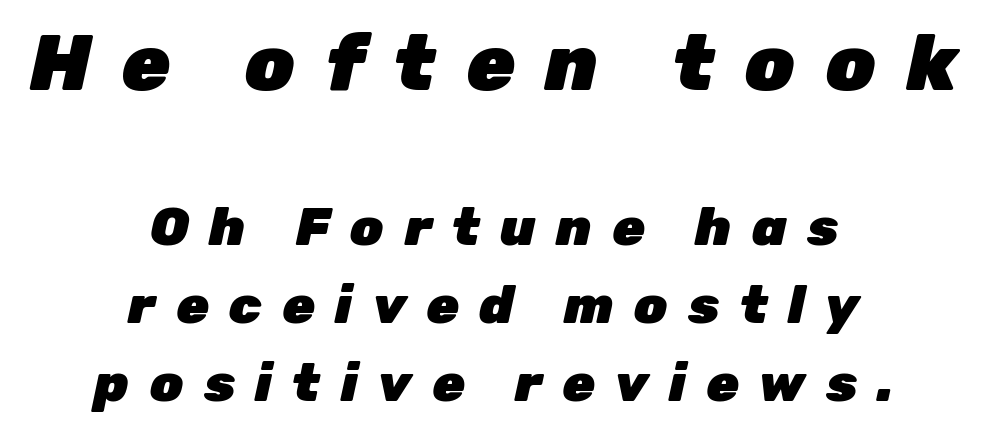
Q: Is the text bold? A: Yes.
Q: Is the text italic (slanted)? A: Yes, it leans right by about 12 degrees.
Q: Is the text underlined? A: No.
Q: How is the paragraph aligned? A: Centered.
Q: Is the spacing between letters normal or unusually wide? A: Unusually wide.
Q: Is the spacing between lines tight, normal or loose? A: Normal.
Q: Which block of text is set in a larger size, the first (top) or the second (bottom)? A: The first (top) one.
Q: Width (condensed, normal, or wide)? A: Normal.
Q: Stroke contrast? A: Low.
Q: x-height? A: Medium.
Q: Monospaced? A: No.
